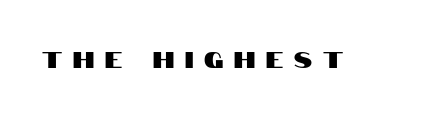
The image shows 22 px text type, upright; set unusually wide letter spacing (+0.49 em), not underlined.
